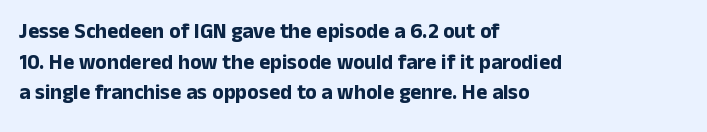
The image shows 21 px bold type, upright; set left-aligned, normal line spacing (1.46x), normal letter spacing, not underlined.
